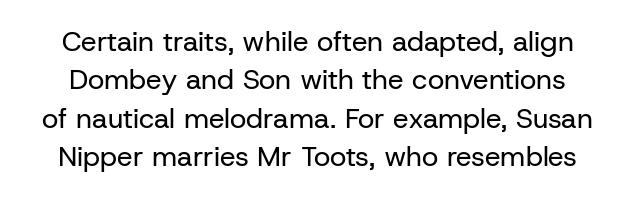
Ink coverage per letter is moderate at most. Italic: no, the glyphs are upright roman. The rendering shows plain stroke endings on the letterforms — a sans-serif design. Think of a printed novel: that variable character pitch is what you see here. Underlining? Definitely not there.
